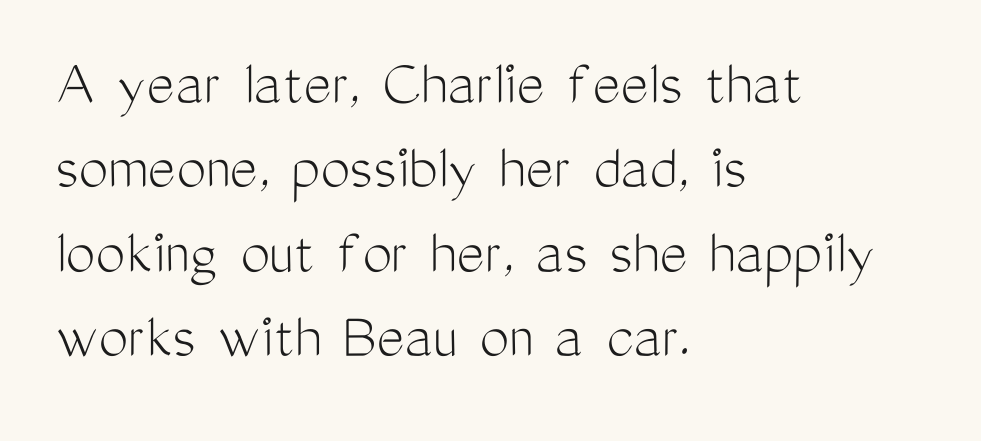
Normally led — the rows are evenly, conventionally spaced. When letters stand straight like this, we call the style roman or upright. What stands out about the letter spacing? Nothing — it is the standard amount. Unlike a traditional serif, this face leaves its strokes unadorned. The paragraph shown leans on its left margin. Each letter keeps its own natural width here, so spacing adapts to shape.
